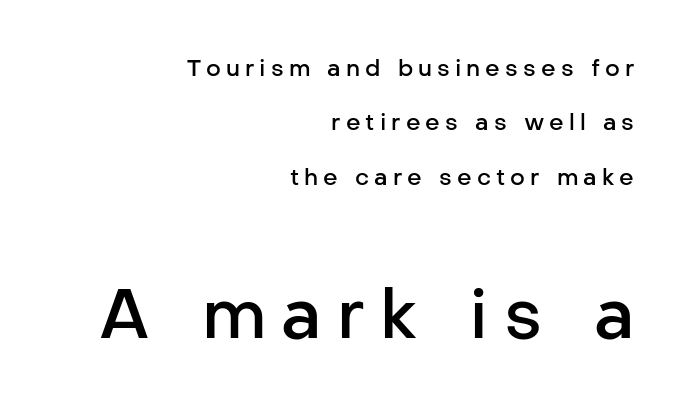
{"serif": "no", "italic": "no", "bold": "semi", "weight": "semibold", "width": "normal", "stroke_contrast": "low", "x_height": "medium", "monospaced": "no", "underline": "no", "align": "right", "line_spacing": "loose", "line_spacing_ratio": 2.36, "letter_spacing": "wide", "letter_spacing_em": 0.22, "larger_block": "second", "size_ratio": 3.0, "glyph_px": 69}
